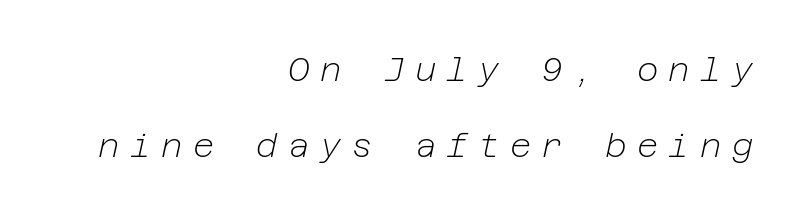
{"italic": "yes", "lean": "right", "slant_degrees": 12, "bold": "no", "weight": "light", "width": "normal", "stroke_contrast": "low", "x_height": "medium", "underline": "no", "align": "right", "line_spacing": "loose", "line_spacing_ratio": 2.3, "letter_spacing": "wide", "letter_spacing_em": 0.31, "glyph_px": 33}
